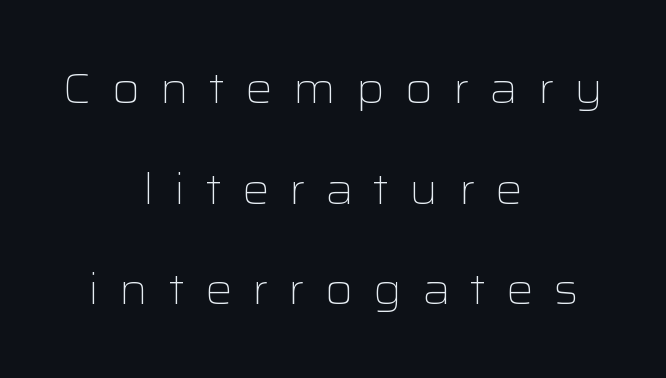
The letterforms stand isolated, each surrounded by extra space. Unlike a traditional serif, this face leaves its strokes unadorned. The typography opts for an upright posture over an oblique one. Heaviness? Minimal to ordinary, like unemphasized prose. Baseline-to-baseline distance is far greater than the letter height. Honestly, there is no underline to notice here at all.
